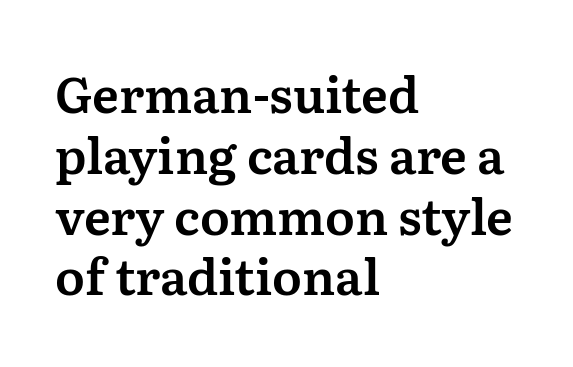
{"serif": "yes", "italic": "no", "width": "normal", "stroke_contrast": "medium", "x_height": "medium", "monospaced": "no", "underline": "no", "align": "left", "line_spacing_ratio": 1.24, "letter_spacing": "normal", "letter_spacing_em": 0.0, "glyph_px": 49}
